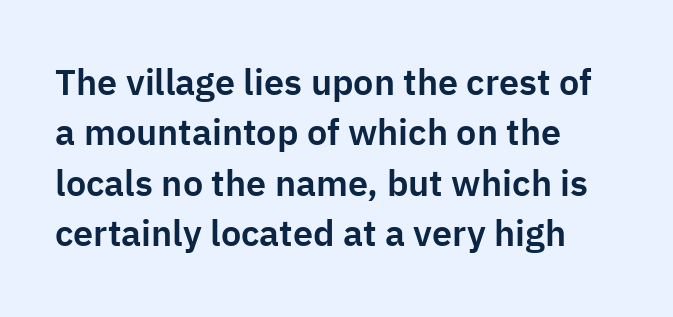
Q: Is the text italic (slanted)? A: No, it is upright.
Q: Is the typeface a serif or a sans-serif typeface? A: Sans-serif.
Q: Is the text underlined? A: No.
Q: How is the paragraph aligned? A: Left-aligned.
Q: Is the spacing between letters normal or unusually wide? A: Normal.
Q: Is the spacing between lines tight, normal or loose? A: Normal.
Q: Width (condensed, normal, or wide)? A: Normal.
Q: Stroke contrast? A: Low.
Q: x-height? A: Medium.
Q: Monospaced? A: No.
